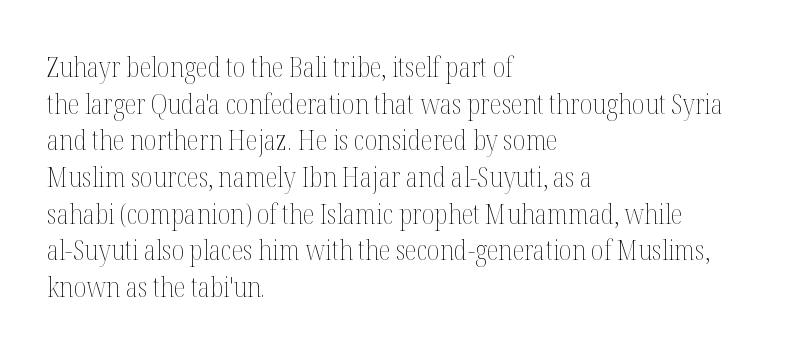
{"italic": "no", "bold": "no", "weight": "thin", "width": "condensed", "stroke_contrast": "medium", "x_height": "medium", "monospaced": "no", "underline": "no", "align": "left", "line_spacing": "normal", "line_spacing_ratio": 1.31, "letter_spacing": "normal", "letter_spacing_em": 0.0, "glyph_px": 28}
